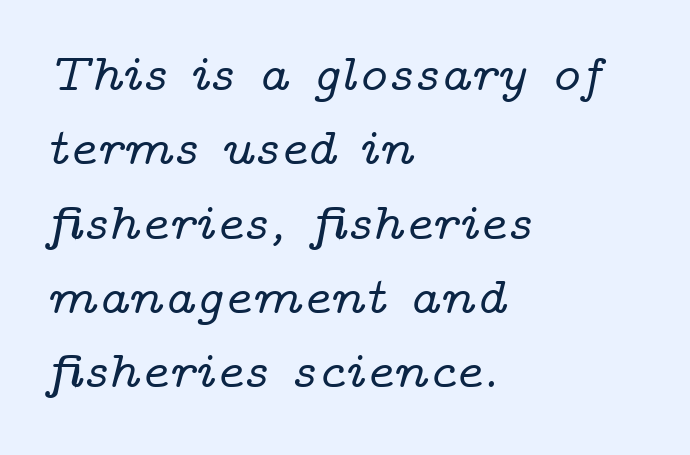
Q: Is the text italic (slanted)? A: Yes, it leans right by about 14 degrees.
Q: Is the typeface a serif or a sans-serif typeface? A: Serif.
Q: Is the text underlined? A: No.
Q: How is the paragraph aligned? A: Left-aligned.
Q: Is the spacing between letters normal or unusually wide? A: Normal.
Q: Is the spacing between lines tight, normal or loose? A: Normal.
Q: Width (condensed, normal, or wide)? A: Wide.
Q: Stroke contrast? A: Low.
Q: x-height? A: Medium.
Q: Monospaced? A: No.
